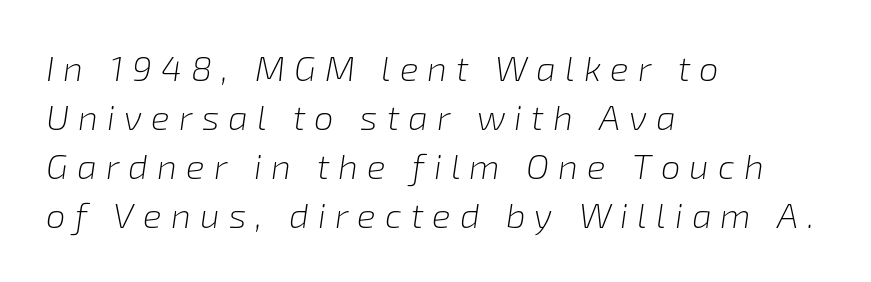
The weight tops out at a normal text grade. Just letters on the line, the space beneath them empty. Vertically, the passage feels balanced, rows spaced as you'd expect. Words appear elongated and porous because spacing is wide.
